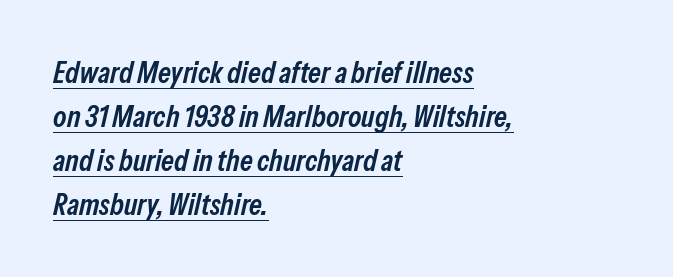
The image shows 30 px semibold, condensed type, italic (leaning right); set left-aligned, normal line spacing (1.47x), normal letter spacing, underlined; low stroke contrast and a medium x-height.
